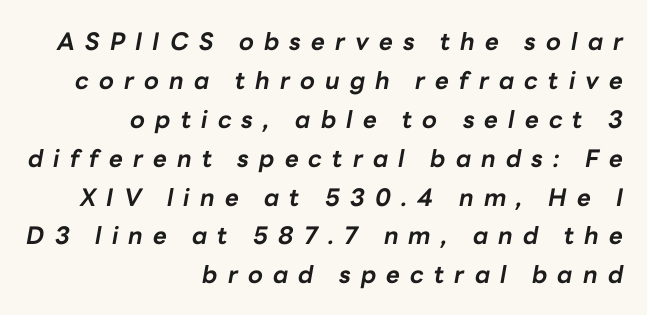
A flush-right, rag-left setting is used for this passage. The whole block is typeset with a tilt. The passage shown has open, widely tracked lettering throughout. Nobody drew a line under any word here.
